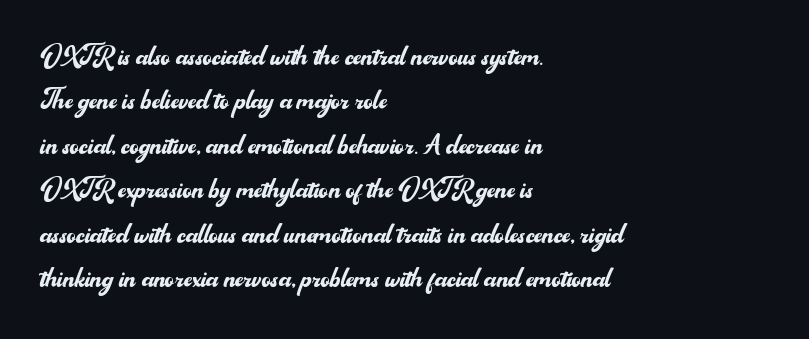
Q: Is the text bold? A: No.
Q: Is the text italic (slanted)? A: Yes.
Q: Is the typeface a serif or a sans-serif typeface? A: Sans-serif.
Q: Is the text underlined? A: No.
Q: How is the paragraph aligned? A: Left-aligned.
Q: Is the spacing between letters normal or unusually wide? A: Normal.
Q: Is the spacing between lines tight, normal or loose? A: Normal.
Q: Width (condensed, normal, or wide)? A: Normal.
Q: Stroke contrast? A: Medium.
Q: x-height? A: Small.
Q: Monospaced? A: No.
